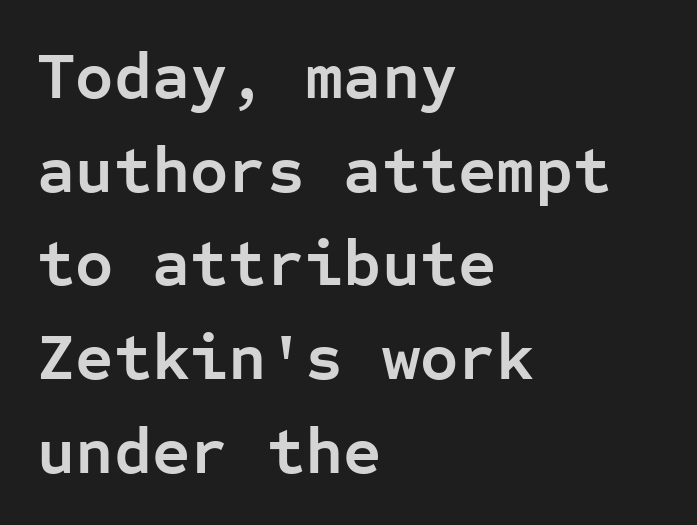
{"serif": "no", "italic": "no", "bold": "yes", "weight": "semibold", "width": "normal", "stroke_contrast": "low", "x_height": "medium", "monospaced": "yes", "underline": "no", "align": "left", "line_spacing": "normal", "line_spacing_ratio": 1.42, "letter_spacing": "normal", "letter_spacing_em": 0.0, "glyph_px": 66}
